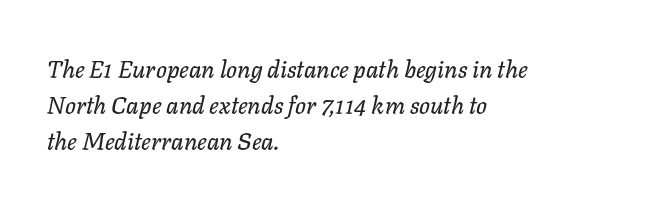
{"italic": "yes", "lean": "right", "slant_degrees": 11, "underline": "no", "align": "left", "line_spacing": "normal", "line_spacing_ratio": 1.5, "letter_spacing": "normal", "letter_spacing_em": 0.0, "glyph_px": 24}
